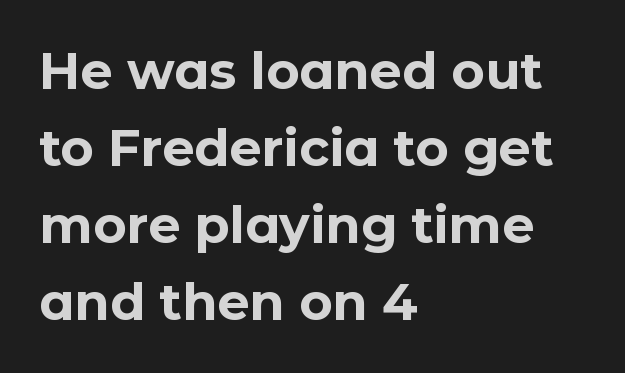
Q: Is the text bold? A: Yes.
Q: Is the text italic (slanted)? A: No, it is upright.
Q: Is the typeface a serif or a sans-serif typeface? A: Sans-serif.
Q: Is the text underlined? A: No.
Q: How is the paragraph aligned? A: Left-aligned.
Q: Is the spacing between letters normal or unusually wide? A: Normal.
Q: Is the spacing between lines tight, normal or loose? A: Normal.
Q: Width (condensed, normal, or wide)? A: Normal.
Q: Stroke contrast? A: Low.
Q: x-height? A: Medium.
Q: Monospaced? A: No.
